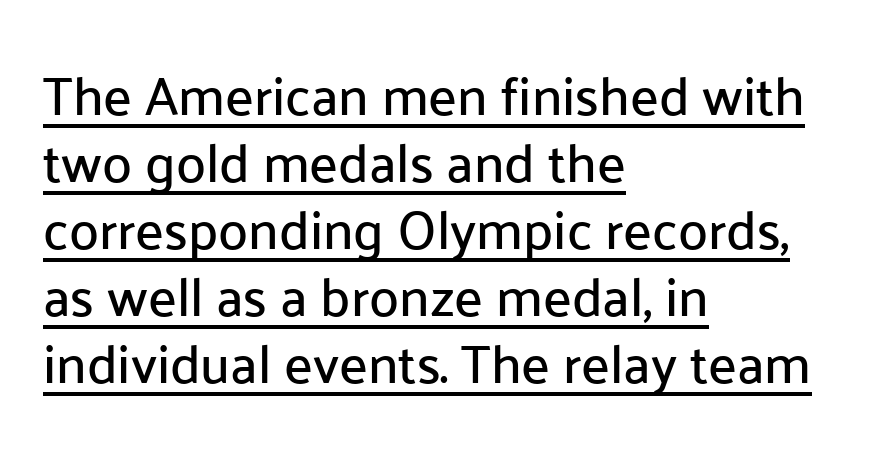
{"serif": "no", "italic": "no", "width": "normal", "stroke_contrast": "low", "x_height": "medium", "monospaced": "no", "underline": "yes", "align": "left", "line_spacing_ratio": 1.24, "letter_spacing": "normal", "letter_spacing_em": 0.0, "glyph_px": 54}
